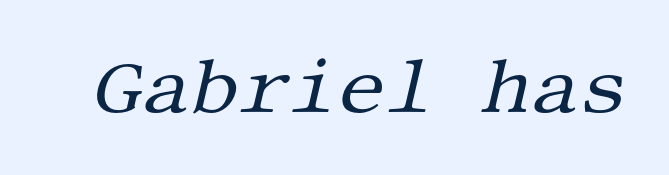
The strip under each line holds only bare page. The glyphs in this specimen are seriffed. Style check: oblique. Counters stay open thanks to moderate or lighter strokes.
